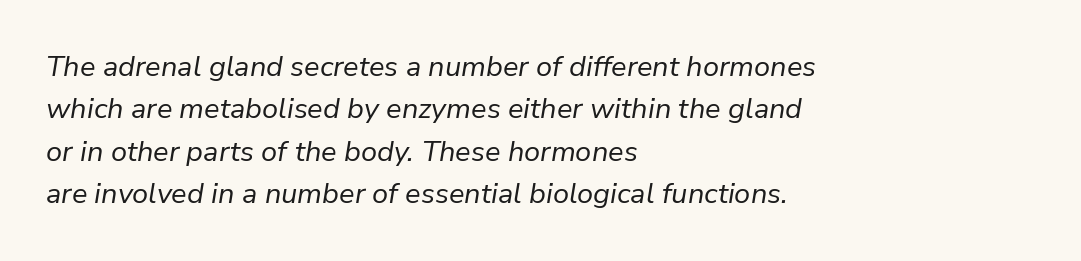
The image shows 29 px regular-weight type, italic (leaning right); set left-aligned, normal line spacing (1.46x), normal letter spacing, not underlined; low stroke contrast and a medium x-height.
